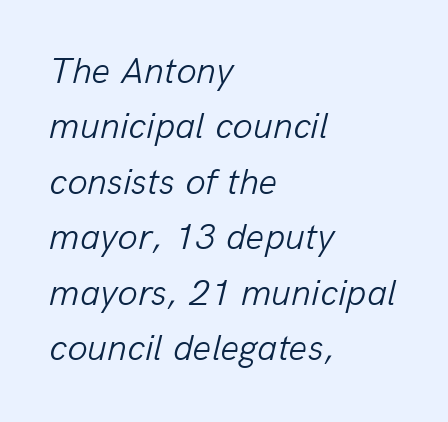
Q: Is the text bold? A: No.
Q: Is the text italic (slanted)? A: Yes, it leans right by about 13 degrees.
Q: Is the text underlined? A: No.
Q: How is the paragraph aligned? A: Left-aligned.
Q: Is the spacing between letters normal or unusually wide? A: Normal.
Q: Is the spacing between lines tight, normal or loose? A: Normal.
Q: Width (condensed, normal, or wide)? A: Normal.
Q: Stroke contrast? A: Low.
Q: x-height? A: Medium.
Q: Monospaced? A: No.
